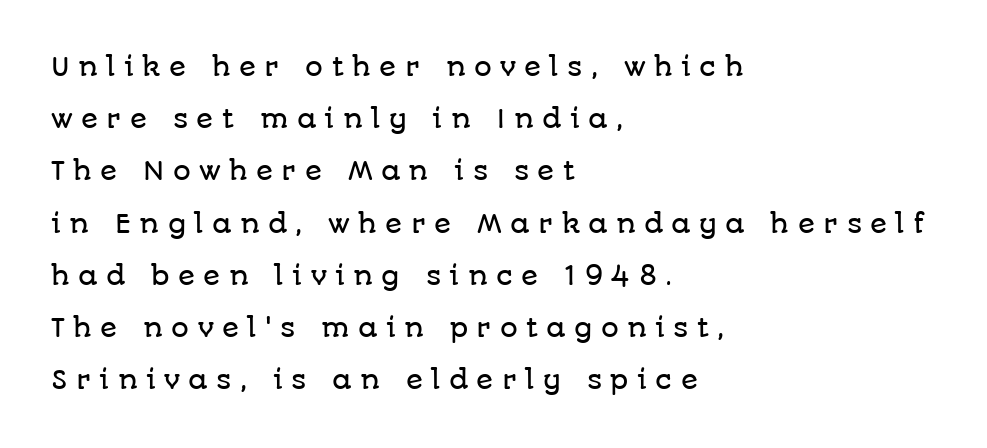
Leading is clearly above the norm, producing a sparse column. Inter-character spacing is expanded well beyond the font's built-in metrics. The letters stand upright; this is a roman face. Any mark beneath the type? The region is blank.
